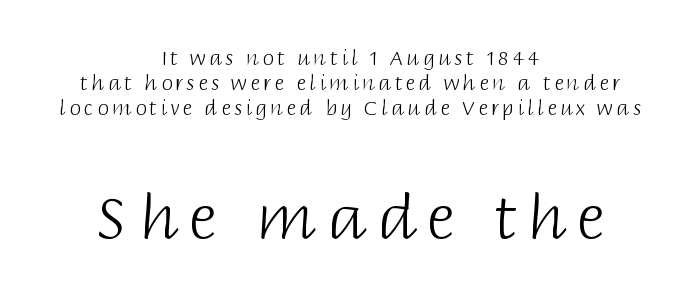
A student would call this center alignment; a typographer would say set centered. This is sans-serif lettering, the kind often seen on screens and signage. No word sits above an underline. Top chunk: small. Bottom chunk: large. Weight class: somewhere from thin through regular. Proportional: the letters do not fall into vertical columns.
